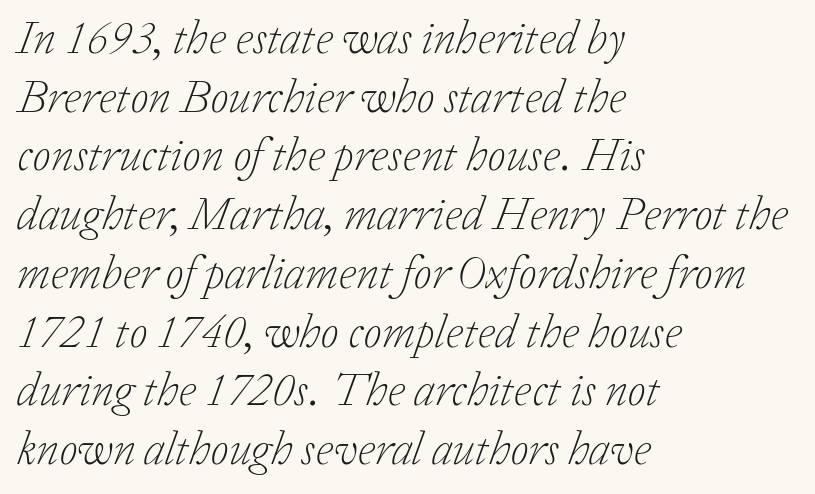
{"serif": "yes", "italic": "yes", "lean": "right", "slant_degrees": 20, "bold": "no", "weight": "light", "width": "normal", "stroke_contrast": "low", "x_height": "medium", "monospaced": "no", "underline": "no", "align": "left", "line_spacing": "normal", "line_spacing_ratio": 1.25, "letter_spacing": "normal", "letter_spacing_em": 0.0, "glyph_px": 47}
